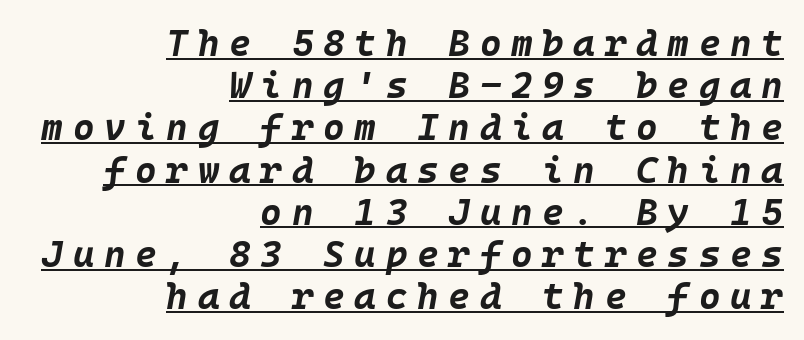
The image shows 37 px bold type, italic (leaning right); set right-aligned, tight line spacing (1.14x), unusually wide letter spacing (+0.26 em), underlined; low stroke contrast and a large x-height.
